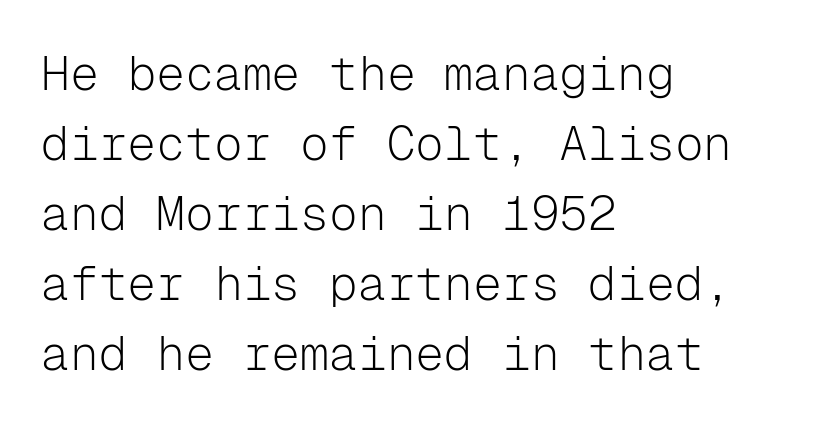
The image shows 48 px light sans-serif type, upright, monospaced; set left-aligned, normal line spacing (1.46x), normal letter spacing, not underlined; low stroke contrast and a medium x-height.
